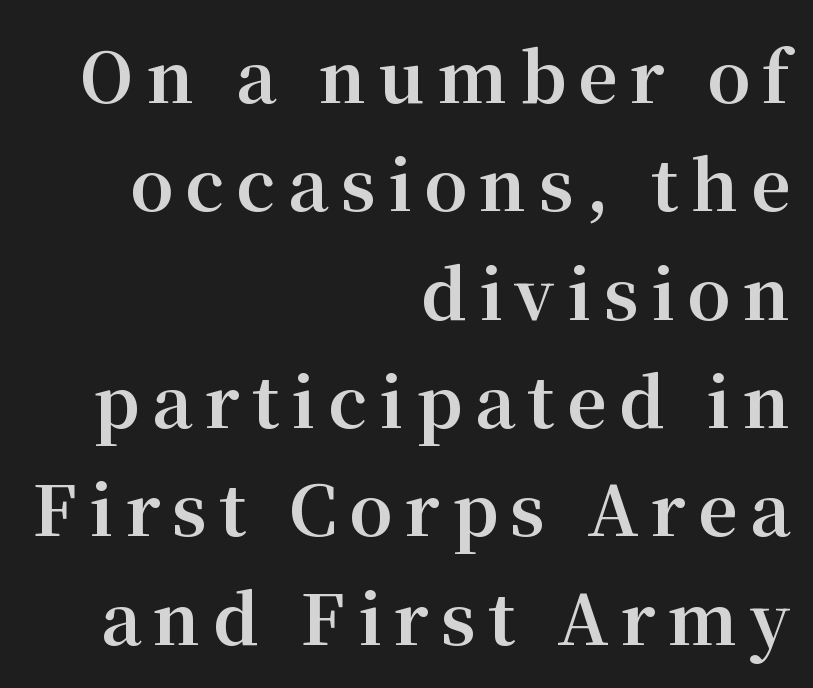
Q: Is the text bold? A: Yes.
Q: Is the text italic (slanted)? A: No, it is upright.
Q: Is the typeface a serif or a sans-serif typeface? A: Serif.
Q: Is the text underlined? A: No.
Q: How is the paragraph aligned? A: Right-aligned.
Q: Is the spacing between lines tight, normal or loose? A: Normal.
Q: Width (condensed, normal, or wide)? A: Normal.
Q: Stroke contrast? A: Medium.
Q: x-height? A: Medium.
Q: Monospaced? A: No.
